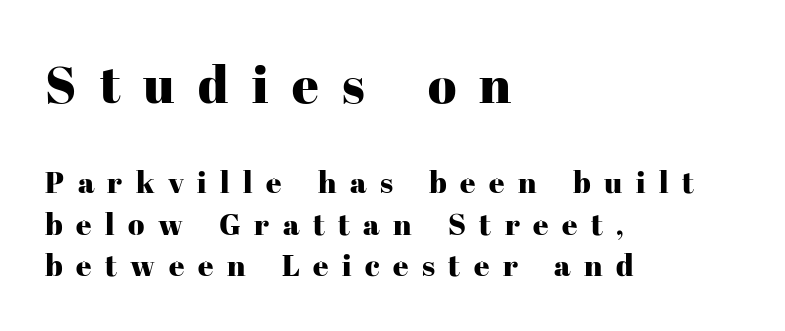
Look at the bottom of the vertical strokes: they flare into serifs here. A typesetter would call this proportional, since set widths differ per character. Does the lettering tilt? It doesn't — this is upright. This rendering uses left alignment, leaving the right contour irregular. Observe the wide spacing: letters keep a clear distance from each other.
